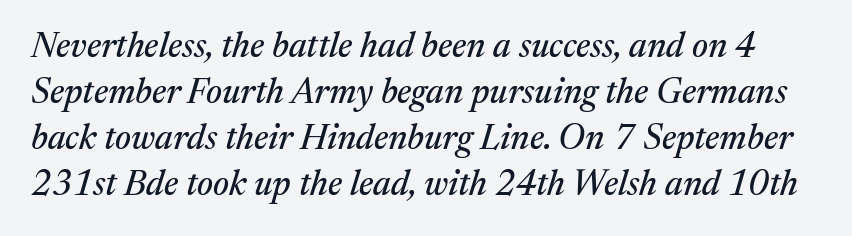
The text was rendered using a seriffed face with decorative stroke endings. The letters advance in unequal steps, a hallmark of proportional type. Italic: yes, the glyphs are oblique. What stands out about the letter spacing? Nothing — it is the standard amount.
